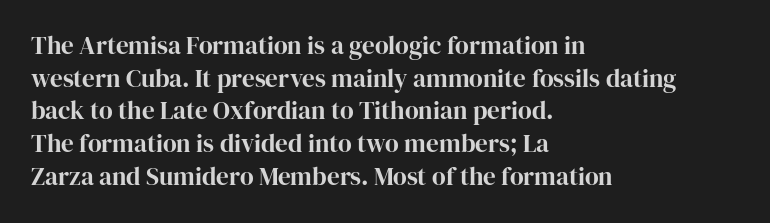
Q: Is the text italic (slanted)? A: No, it is upright.
Q: Is the text underlined? A: No.
Q: How is the paragraph aligned? A: Left-aligned.
Q: Is the spacing between letters normal or unusually wide? A: Normal.
Q: Is the spacing between lines tight, normal or loose? A: Normal.
